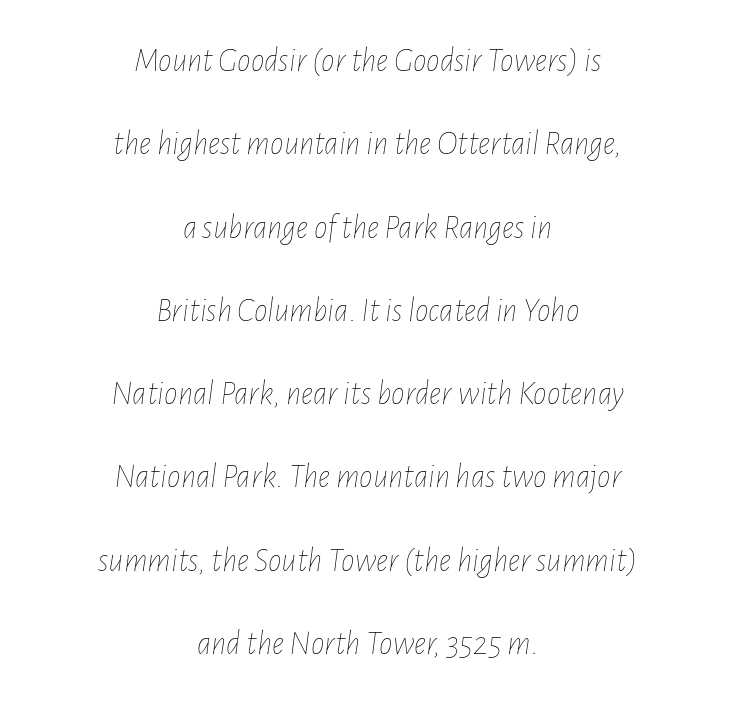
{"italic": "yes", "lean": "right", "slant_degrees": 7, "bold": "no", "weight": "thin", "width": "condensed", "stroke_contrast": "low", "x_height": "medium", "monospaced": "no", "underline": "no", "align": "center", "line_spacing": "loose", "line_spacing_ratio": 2.45, "letter_spacing": "normal", "letter_spacing_em": 0.0, "glyph_px": 34}
